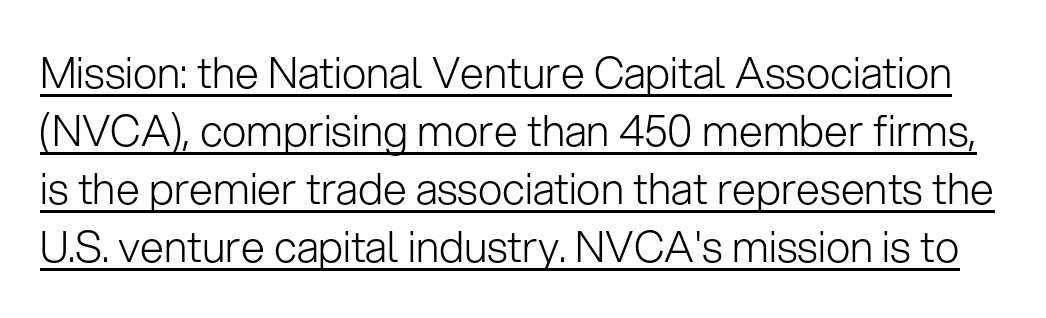
The image shows 43 px light sans-serif type, upright; set normal line spacing (1.35x), normal letter spacing, underlined; low stroke contrast and a medium x-height.
